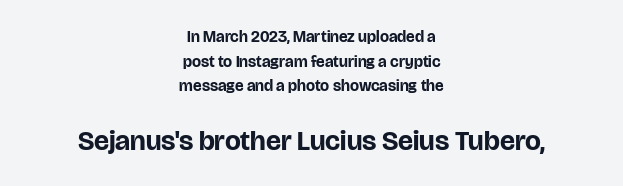
Does the leading feel generous? No, just average. This rendering features lettering with no underline. The rendering keeps characters at their native spacing. Is this a fixed-width face? No — the glyphs have proportional, varying widths.
